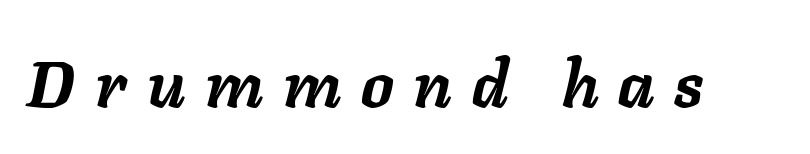
The image shows 65 px semibold type, italic (leaning right); set unusually wide letter spacing (+0.31 em), not underlined; low stroke contrast and a medium x-height.
